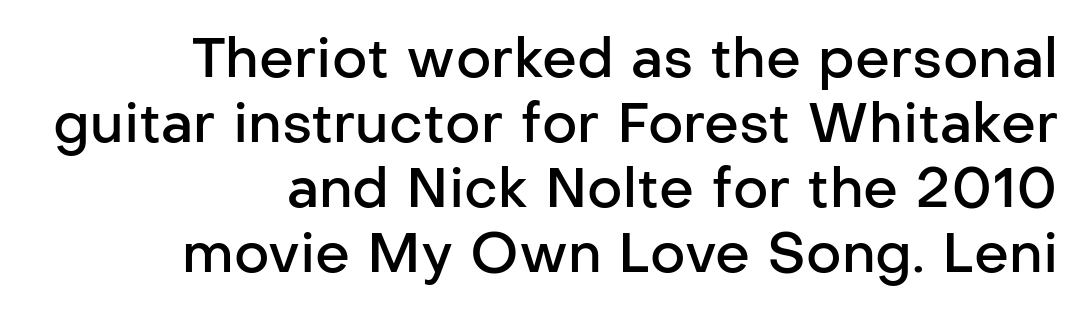
The image shows 55 px semibold sans-serif type, upright; set right-aligned, line spacing 1.18x, normal letter spacing, not underlined; low stroke contrast and a medium x-height.
